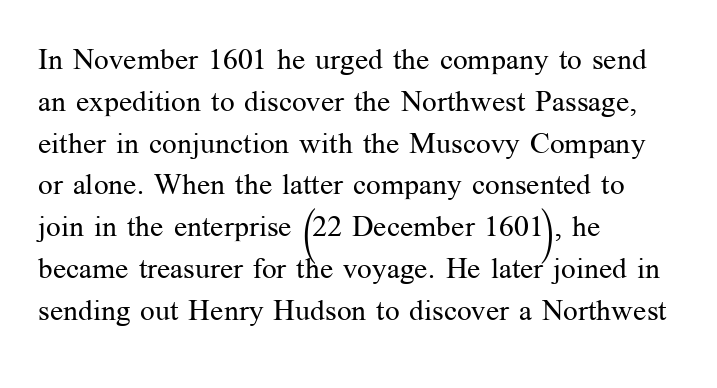
{"serif": "yes", "italic": "no", "bold": "no", "weight": "regular", "width": "normal", "stroke_contrast": "medium", "x_height": "medium", "monospaced": "no", "underline": "no", "align": "left", "line_spacing": "normal", "line_spacing_ratio": 1.44, "letter_spacing": "normal", "letter_spacing_em": 0.0, "glyph_px": 29}
